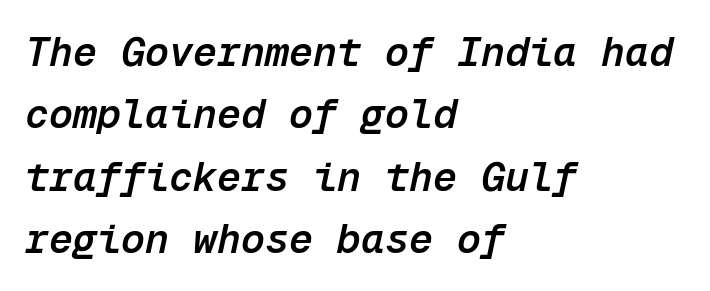
The image shows 40 px semibold type, italic (leaning right), monospaced; set left-aligned, normal line spacing (1.56x), normal letter spacing, not underlined; low stroke contrast and a medium x-height.
